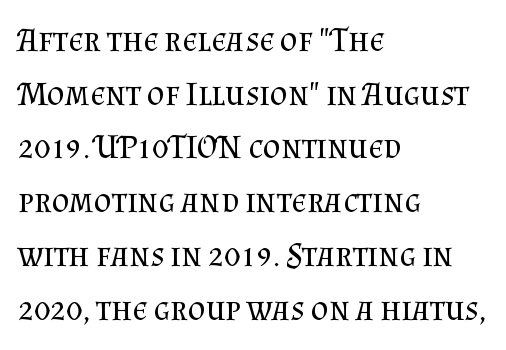
Q: Is the text bold? A: No.
Q: Is the text italic (slanted)? A: No, it is upright.
Q: Is the typeface a serif or a sans-serif typeface? A: Serif.
Q: Is the text underlined? A: No.
Q: How is the paragraph aligned? A: Left-aligned.
Q: Is the spacing between letters normal or unusually wide? A: Normal.
Q: Is the spacing between lines tight, normal or loose? A: Normal.
Q: Width (condensed, normal, or wide)? A: Normal.
Q: Stroke contrast? A: Medium.
Q: x-height? A: Small.
Q: Monospaced? A: No.
